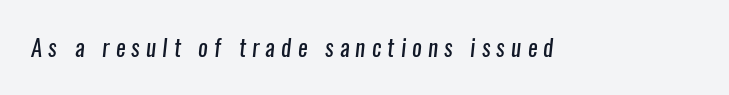
The image shows 23 px text type; set unusually wide letter spacing (+0.27 em), not underlined.
